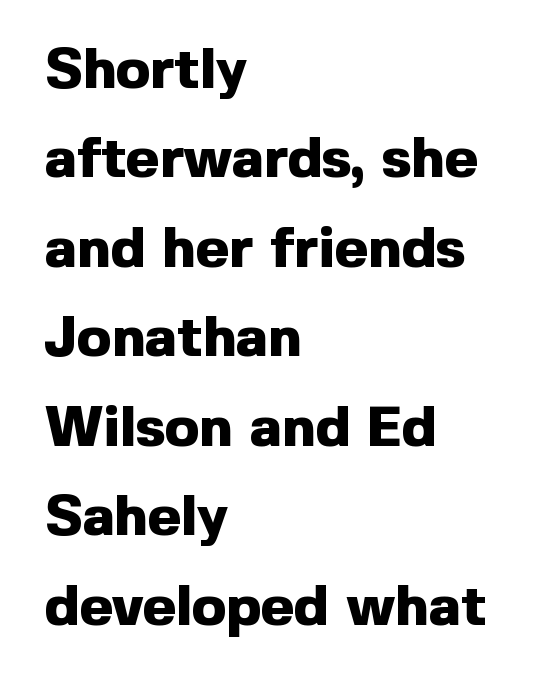
{"serif": "no", "italic": "no", "bold": "yes", "weight": "heavy", "width": "normal", "x_height": "medium", "monospaced": "no", "underline": "no", "align": "left", "line_spacing": "normal", "line_spacing_ratio": 1.57, "letter_spacing": "normal", "letter_spacing_em": 0.0, "glyph_px": 57}
